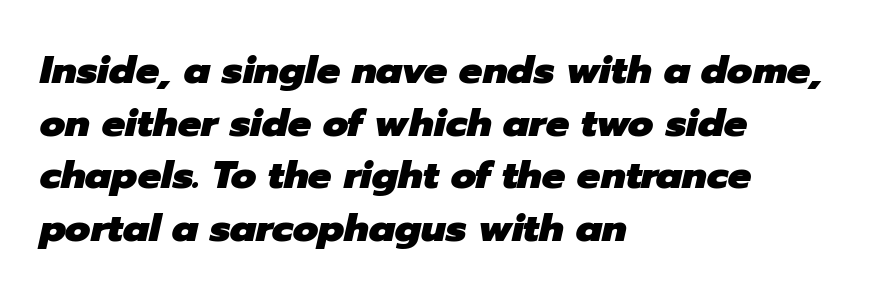
The image shows 39 px heavy type, italic (leaning right); set left-aligned, normal line spacing (1.35x), normal letter spacing, not underlined; low stroke contrast and a medium x-height.
